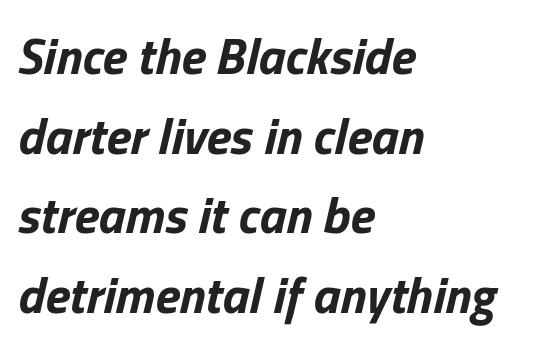
The image shows 51 px bold type, italic (leaning right); set left-aligned, normal line spacing (1.56x), normal letter spacing, not underlined; low stroke contrast and a medium x-height.
